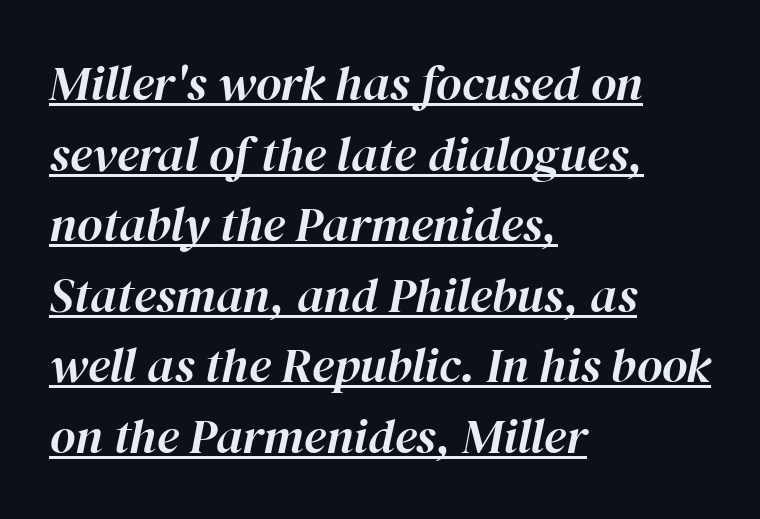
{"italic": "yes", "lean": "right", "slant_degrees": 12, "width": "normal", "stroke_contrast": "high", "x_height": "medium", "monospaced": "no", "underline": "yes", "align": "left", "line_spacing": "normal", "line_spacing_ratio": 1.44, "letter_spacing": "normal", "letter_spacing_em": 0.0, "glyph_px": 49}
